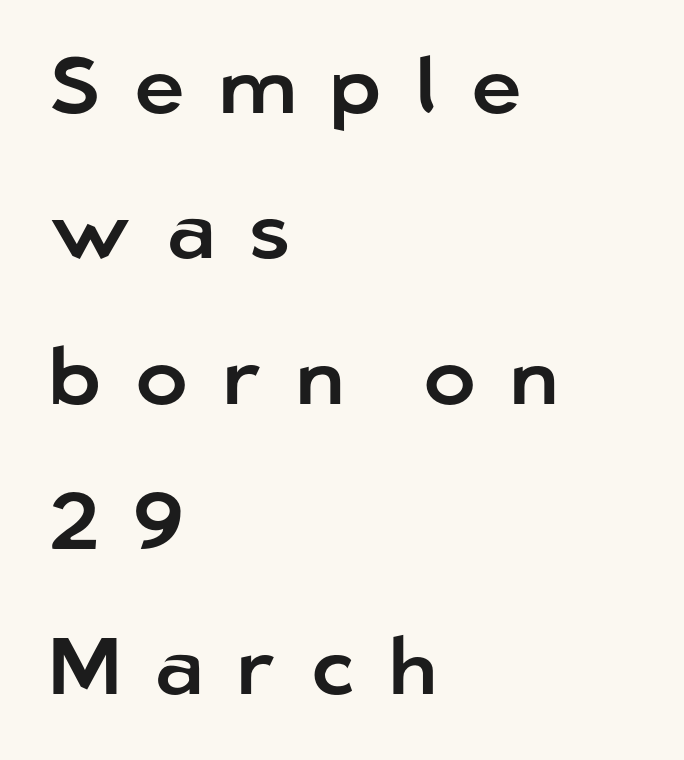
A sans-serif font was chosen for this passage. The strip under each line holds only bare page. Where is the straight margin? On the left. Letter spacing: wide. This is roman type, the default non-slanted kind.
